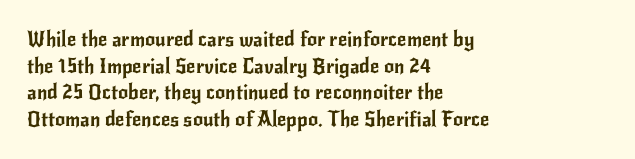
{"italic": "no", "underline": "no", "align": "left", "line_spacing": "normal", "line_spacing_ratio": 1.33, "letter_spacing": "normal", "letter_spacing_em": 0.0, "glyph_px": 20}
